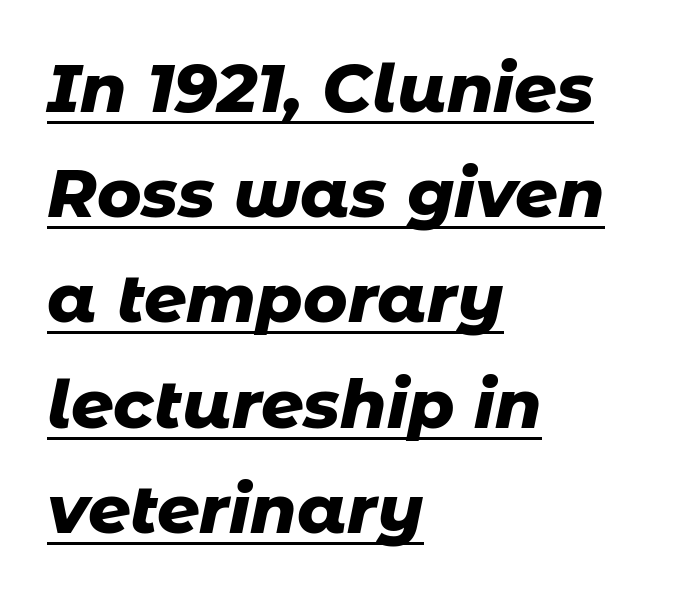
No extra tracking has been applied to these lines. The letters are bold, with thick, heavy strokes. This rendering uses left alignment, leaving the right contour irregular. The glyphs are accompanied by a horizontal stroke just below them. You can tell it's italic because the verticals aren't actually vertical. Line spacing here is normal.
